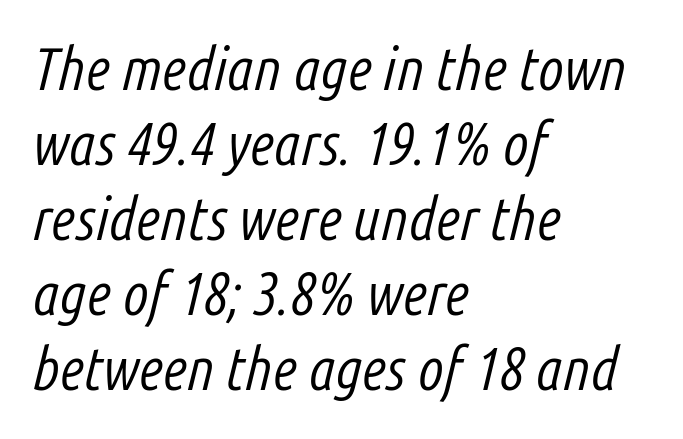
Q: Is the text bold? A: No.
Q: Is the text italic (slanted)? A: Yes, it leans right by about 14 degrees.
Q: Is the text underlined? A: No.
Q: How is the paragraph aligned? A: Left-aligned.
Q: Is the spacing between letters normal or unusually wide? A: Normal.
Q: Is the spacing between lines tight, normal or loose? A: Normal.
Q: Width (condensed, normal, or wide)? A: Condensed.
Q: Stroke contrast? A: Low.
Q: x-height? A: Medium.
Q: Monospaced? A: No.
